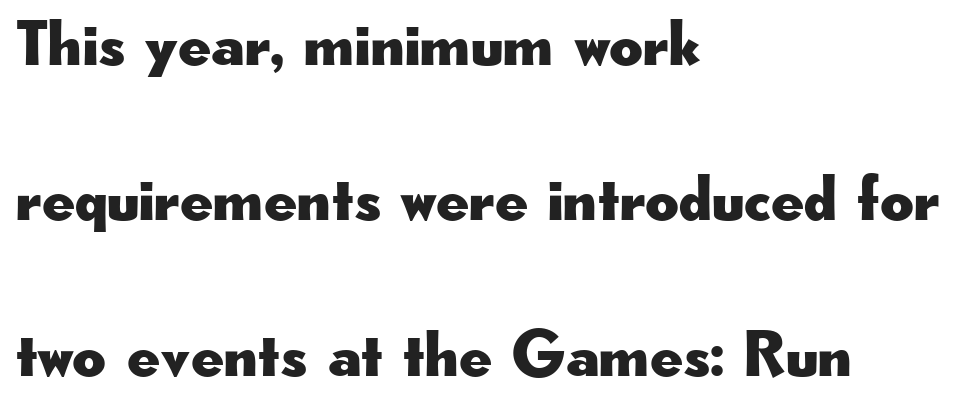
Q: Is the text italic (slanted)? A: No, it is upright.
Q: Is the typeface a serif or a sans-serif typeface? A: Sans-serif.
Q: Is the text underlined? A: No.
Q: How is the paragraph aligned? A: Left-aligned.
Q: Is the spacing between letters normal or unusually wide? A: Normal.
Q: Is the spacing between lines tight, normal or loose? A: Loose.
Q: Width (condensed, normal, or wide)? A: Wide.
Q: Stroke contrast? A: Low.
Q: x-height? A: Small.
Q: Monospaced? A: No.
